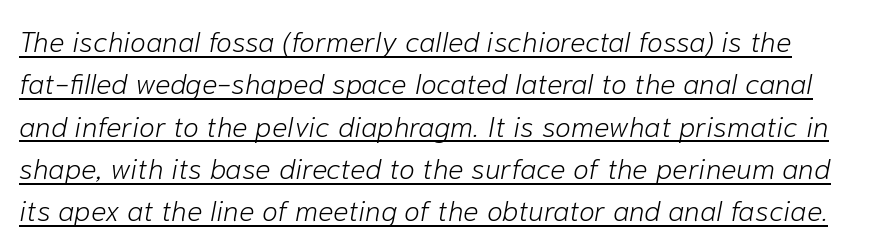
The type is set solid horizontally, with unmodified tracking. Yep, that's italic — everything's leaning. Underline: present. Rows of type keep a routine distance in the vertical direction.
